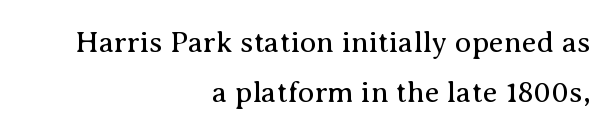
Q: Is the text bold? A: No.
Q: Is the text italic (slanted)? A: No, it is upright.
Q: Is the typeface a serif or a sans-serif typeface? A: Serif.
Q: Is the text underlined? A: No.
Q: How is the paragraph aligned? A: Right-aligned.
Q: Is the spacing between letters normal or unusually wide? A: Normal.
Q: Is the spacing between lines tight, normal or loose? A: Normal.
Q: Width (condensed, normal, or wide)? A: Normal.
Q: Stroke contrast? A: Medium.
Q: x-height? A: Medium.
Q: Monospaced? A: No.
